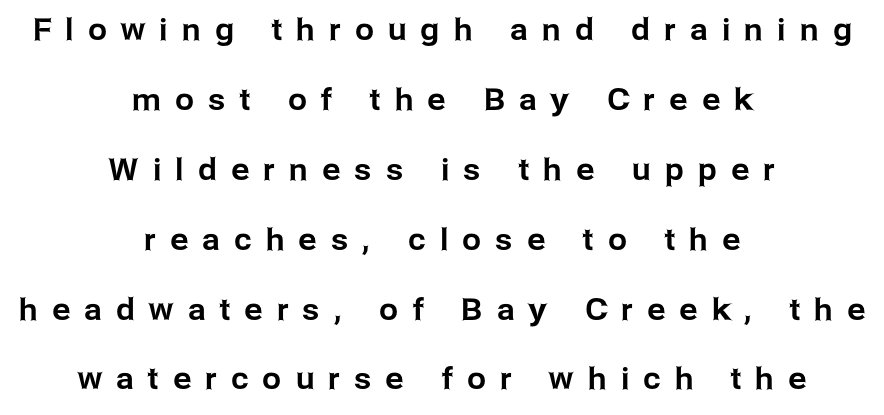
Q: Is the text italic (slanted)? A: No, it is upright.
Q: Is the typeface a serif or a sans-serif typeface? A: Sans-serif.
Q: Is the text underlined? A: No.
Q: How is the paragraph aligned? A: Centered.
Q: Is the spacing between letters normal or unusually wide? A: Unusually wide.
Q: Is the spacing between lines tight, normal or loose? A: Loose.
Q: Width (condensed, normal, or wide)? A: Normal.
Q: Stroke contrast? A: Low.
Q: x-height? A: Medium.
Q: Monospaced? A: No.
